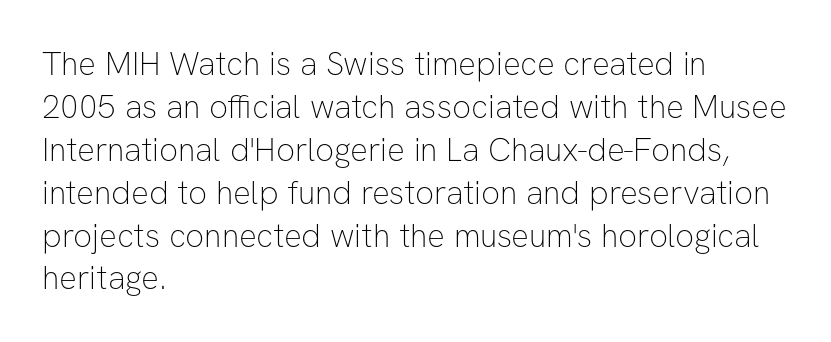
Q: Is the text bold? A: No.
Q: Is the text italic (slanted)? A: No, it is upright.
Q: Is the typeface a serif or a sans-serif typeface? A: Sans-serif.
Q: Is the text underlined? A: No.
Q: How is the paragraph aligned? A: Left-aligned.
Q: Is the spacing between letters normal or unusually wide? A: Normal.
Q: Is the spacing between lines tight, normal or loose? A: Normal.
Q: Width (condensed, normal, or wide)? A: Normal.
Q: Stroke contrast? A: Low.
Q: x-height? A: Medium.
Q: Monospaced? A: No.
